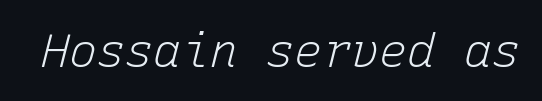
The image shows 47 px light type, italic (leaning right), monospaced; set normal letter spacing, not underlined; low stroke contrast and a medium x-height.
